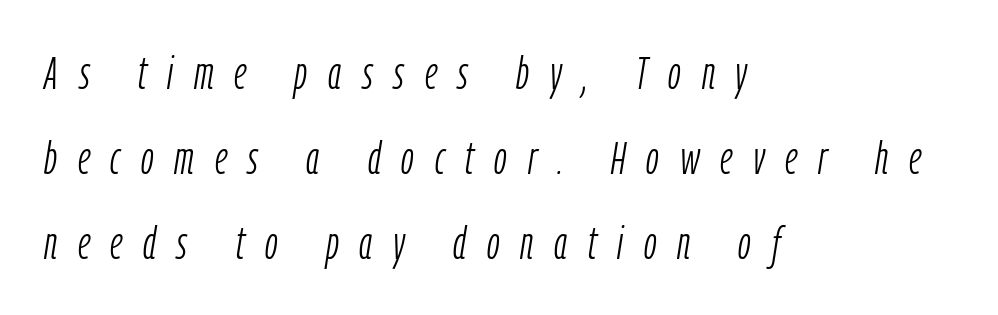
The lettering tilts uniformly, giving the passage an italic look. Does the copy run flush right? No — it runs flush left. Substantial extra tracking has been applied to these lines. The space beneath each line is pristine and unruled. Do the characters align in a grid? No, the font is proportional. Is the stroke heavy? The answer is a plain regular-or-lighter.
